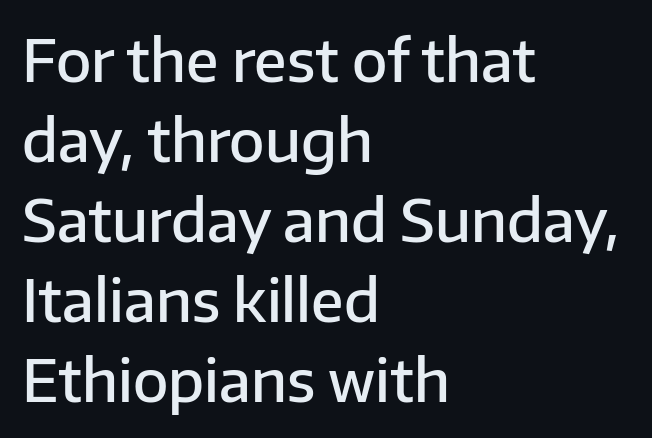
Q: Is the text bold? A: Semi-bold.
Q: Is the text italic (slanted)? A: No, it is upright.
Q: Is the typeface a serif or a sans-serif typeface? A: Sans-serif.
Q: Is the text underlined? A: No.
Q: How is the paragraph aligned? A: Left-aligned.
Q: Is the spacing between letters normal or unusually wide? A: Normal.
Q: Is the spacing between lines tight, normal or loose? A: Normal.
Q: Width (condensed, normal, or wide)? A: Normal.
Q: Stroke contrast? A: Low.
Q: x-height? A: Medium.
Q: Monospaced? A: No.
